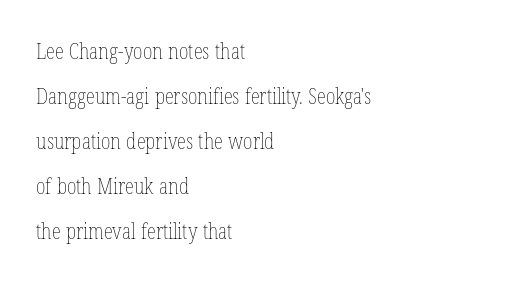
Q: Is the text bold? A: No.
Q: Is the text italic (slanted)? A: No, it is upright.
Q: Is the text underlined? A: No.
Q: How is the paragraph aligned? A: Left-aligned.
Q: Is the spacing between letters normal or unusually wide? A: Normal.
Q: Is the spacing between lines tight, normal or loose? A: Loose.
